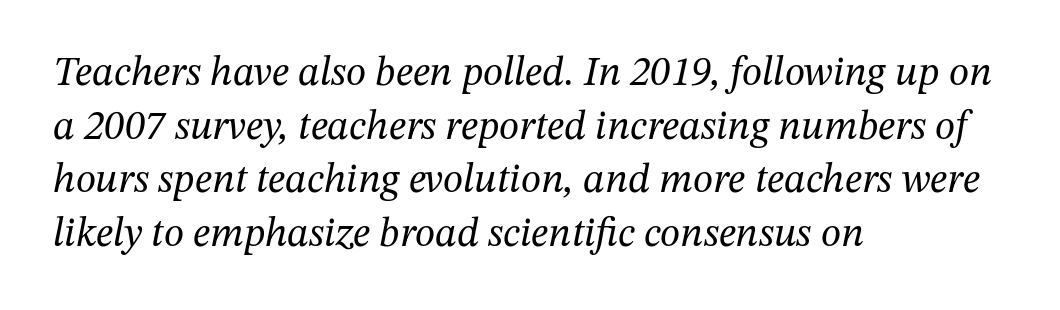
The image shows 41 px regular-weight serif type, italic (leaning right); set left-aligned, normal line spacing (1.31x), normal letter spacing, not underlined; medium stroke contrast and a medium x-height.
